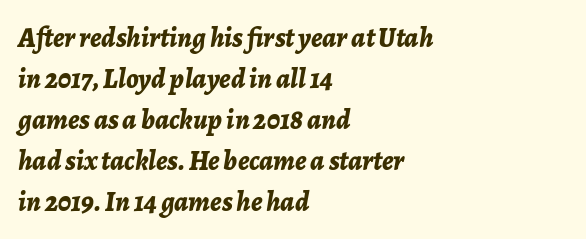
Q: Is the text bold? A: Yes.
Q: Is the text italic (slanted)? A: Yes, it leans right by about 7 degrees.
Q: Is the text underlined? A: No.
Q: How is the paragraph aligned? A: Left-aligned.
Q: Is the spacing between letters normal or unusually wide? A: Normal.
Q: Is the spacing between lines tight, normal or loose? A: Normal.
Q: Width (condensed, normal, or wide)? A: Normal.
Q: Stroke contrast? A: Low.
Q: x-height? A: Medium.
Q: Monospaced? A: No.
